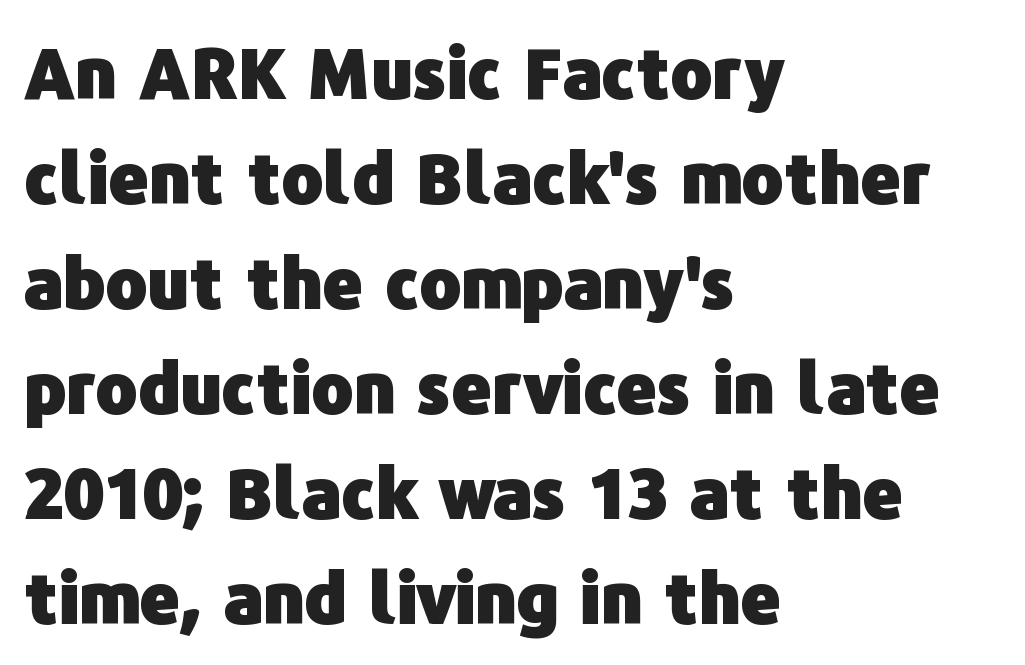
Interline gaps are of average width in this sample. The letters advance in unequal steps, a hallmark of proportional type. This rendering features lettering with no underline. Every stem runs plumb, perpendicular to the baseline. Nothing sits at the stroke ends, so this counts as sans-serif.
